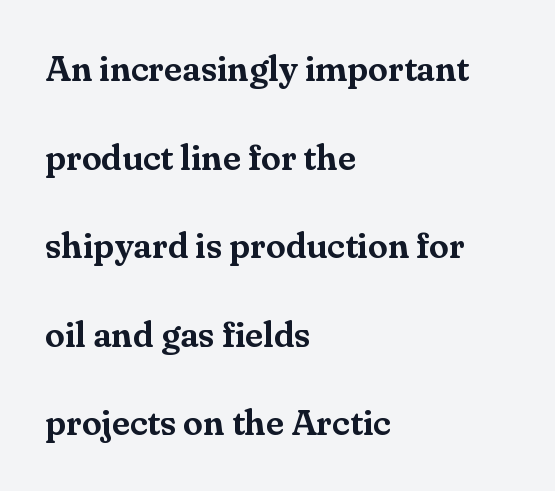
Q: Is the text italic (slanted)? A: No, it is upright.
Q: Is the typeface a serif or a sans-serif typeface? A: Serif.
Q: Is the text underlined? A: No.
Q: How is the paragraph aligned? A: Left-aligned.
Q: Is the spacing between letters normal or unusually wide? A: Normal.
Q: Is the spacing between lines tight, normal or loose? A: Loose.
Q: Width (condensed, normal, or wide)? A: Normal.
Q: Stroke contrast? A: Medium.
Q: x-height? A: Small.
Q: Monospaced? A: No.
